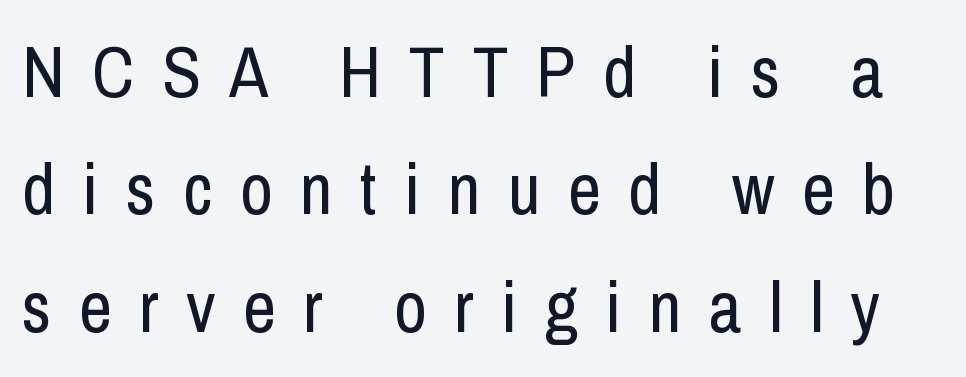
Q: Is the text bold? A: No.
Q: Is the text italic (slanted)? A: No, it is upright.
Q: Is the typeface a serif or a sans-serif typeface? A: Sans-serif.
Q: Is the text underlined? A: No.
Q: Is the spacing between letters normal or unusually wide? A: Unusually wide.
Q: Is the spacing between lines tight, normal or loose? A: Normal.
Q: Width (condensed, normal, or wide)? A: Condensed.
Q: Stroke contrast? A: Low.
Q: x-height? A: Medium.
Q: Monospaced? A: No.
